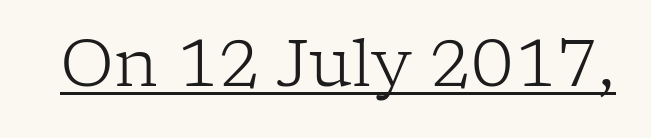
The image shows 65 px light serif type, upright; set normal letter spacing, underlined; low stroke contrast and a medium x-height.
